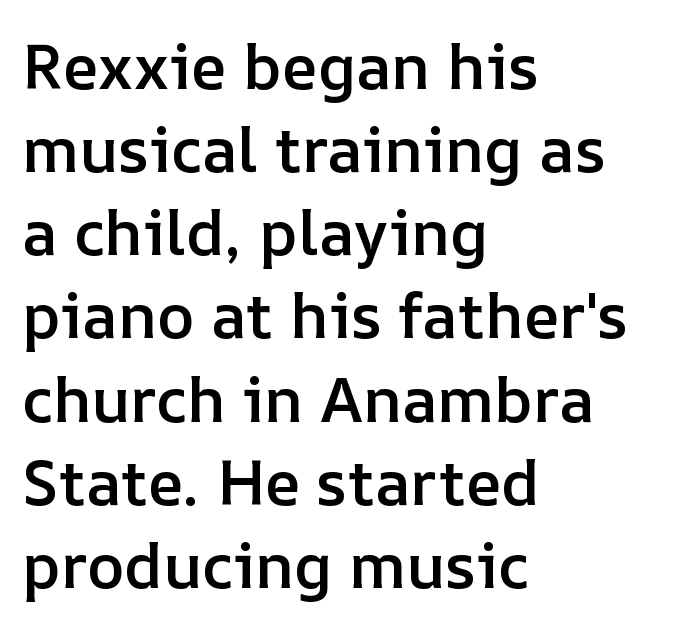
The image shows 63 px semibold type, upright; set left-aligned, normal line spacing (1.32x), normal letter spacing, not underlined; low stroke contrast and a medium x-height.
